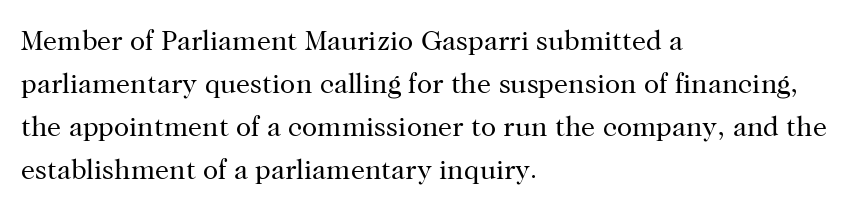
Q: Is the text bold? A: No.
Q: Is the text italic (slanted)? A: No, it is upright.
Q: Is the typeface a serif or a sans-serif typeface? A: Serif.
Q: Is the text underlined? A: No.
Q: How is the paragraph aligned? A: Left-aligned.
Q: Is the spacing between letters normal or unusually wide? A: Normal.
Q: Is the spacing between lines tight, normal or loose? A: Normal.
Q: Width (condensed, normal, or wide)? A: Normal.
Q: Stroke contrast? A: High.
Q: x-height? A: Medium.
Q: Monospaced? A: No.
